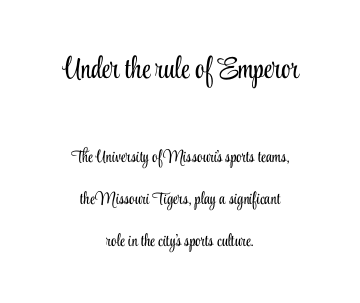
Q: Is the text bold? A: No.
Q: Is the text italic (slanted)? A: Yes.
Q: Is the typeface a serif or a sans-serif typeface? A: Serif.
Q: Is the text underlined? A: No.
Q: How is the paragraph aligned? A: Centered.
Q: Is the spacing between letters normal or unusually wide? A: Normal.
Q: Is the spacing between lines tight, normal or loose? A: Loose.
Q: Which block of text is set in a larger size, the first (top) or the second (bottom)? A: The first (top) one.
Q: Width (condensed, normal, or wide)? A: Condensed.
Q: Stroke contrast? A: Low.
Q: x-height? A: Small.
Q: Monospaced? A: No.
